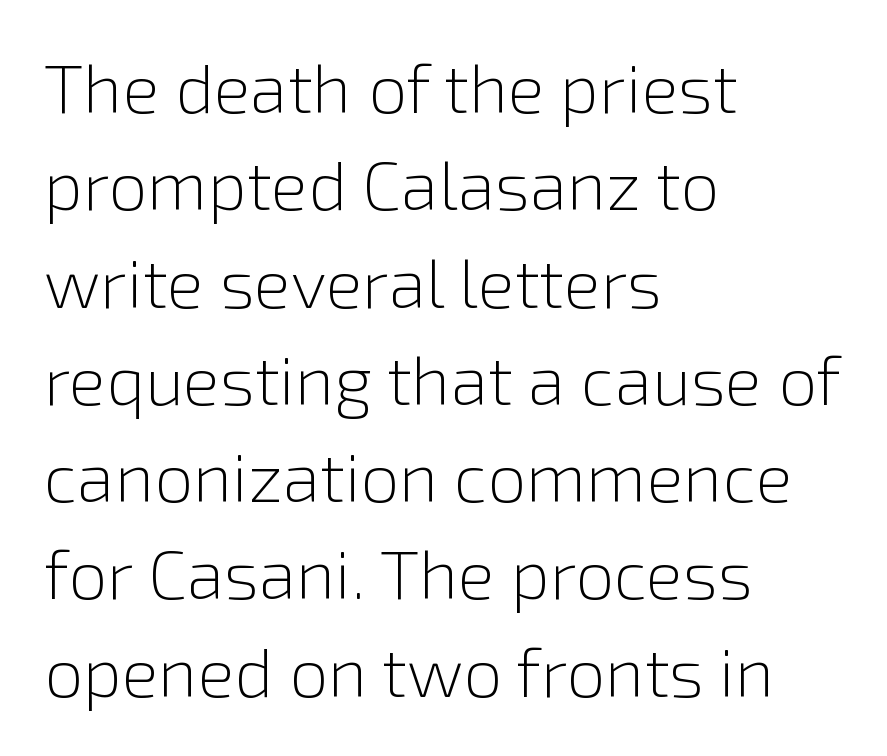
Caption: standard tracking, unaltered. The typeface has the unassuming heft of standard copy or less. Any mark beneath the type? The region is blank. If you drew a line through each stem, it would be perfectly vertical. Reading down the block, your eye returns to a fixed left position each line. Examine the stroke ends and you'll find no serifs.
